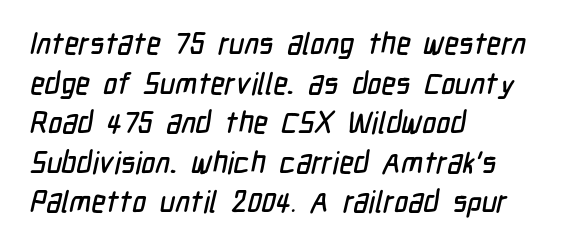
{"serif": "no", "width": "condensed", "stroke_contrast": "low", "x_height": "medium", "monospaced": "no", "underline": "no", "align": "left", "line_spacing": "normal", "line_spacing_ratio": 1.32, "letter_spacing": "normal", "letter_spacing_em": 0.0, "glyph_px": 30}
